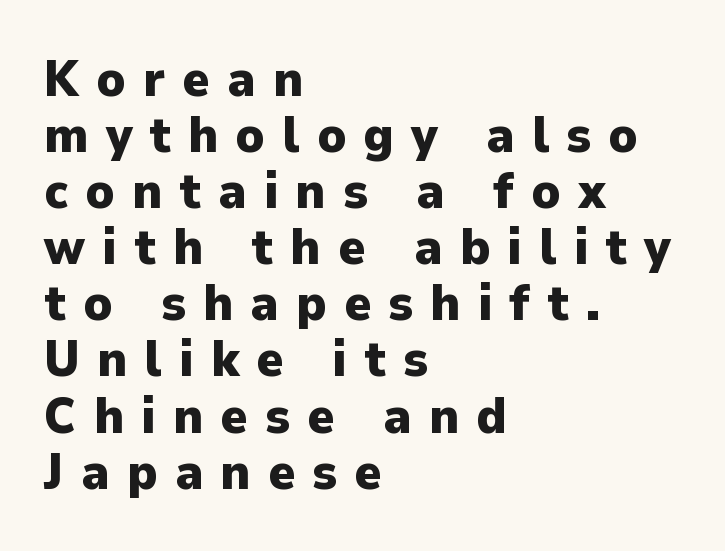
{"serif": "no", "italic": "no", "bold": "yes", "weight": "heavy", "width": "normal", "stroke_contrast": "low", "x_height": "medium", "monospaced": "no", "underline": "no", "align": "left", "line_spacing": "tight", "line_spacing_ratio": 1.1, "letter_spacing": "wide", "letter_spacing_em": 0.34, "glyph_px": 51}
